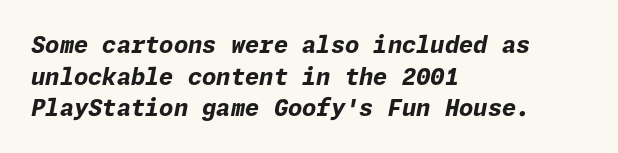
{"italic": "yes", "lean": "right", "slant_degrees": 11, "bold": "yes", "underline": "no", "align": "left", "line_spacing": "normal", "line_spacing_ratio": 1.37, "letter_spacing": "normal", "letter_spacing_em": 0.0, "glyph_px": 23}
